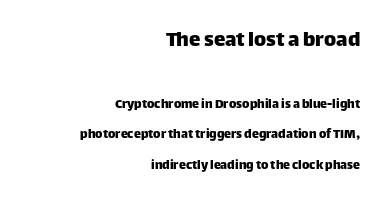
{"italic": "no", "underline": "no", "align": "right", "line_spacing": "loose", "line_spacing_ratio": 2.18, "letter_spacing": "normal", "letter_spacing_em": 0.0, "larger_block": "first", "size_ratio": 1.64, "glyph_px": 23}
